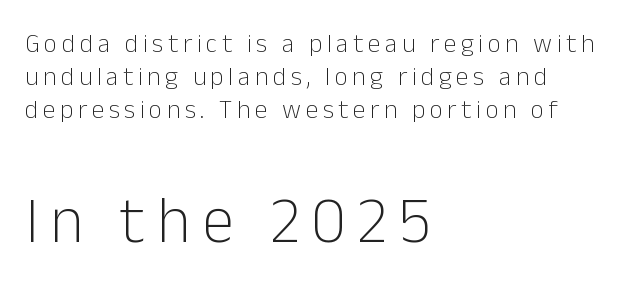
The image shows 65 px light sans-serif type, upright; set left-aligned, normal line spacing (1.26x), not underlined; the second (bottom) block is 2.5x larger; low stroke contrast and a medium x-height.
